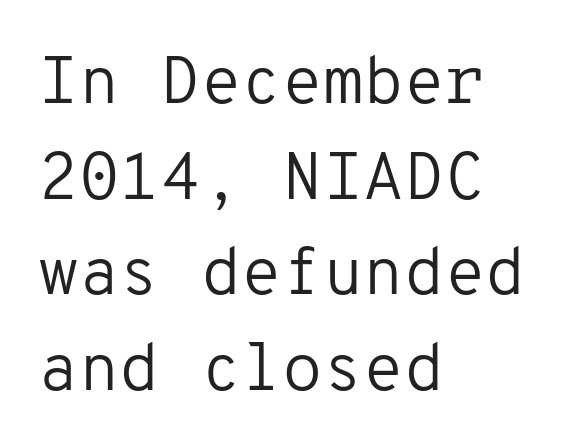
{"serif": "no", "italic": "no", "bold": "no", "weight": "regular", "width": "normal", "stroke_contrast": "low", "x_height": "medium", "monospaced": "yes", "underline": "no", "align": "left", "line_spacing": "normal", "line_spacing_ratio": 1.45, "letter_spacing": "normal", "letter_spacing_em": 0.0, "glyph_px": 66}
